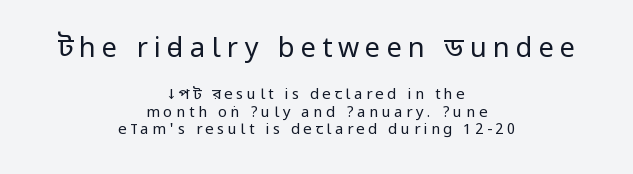
Q: Is the text bold? A: No.
Q: Is the text italic (slanted)? A: No, it is upright.
Q: Is the text underlined? A: No.
Q: How is the paragraph aligned? A: Centered.
Q: Is the spacing between letters normal or unusually wide? A: Unusually wide.
Q: Which block of text is set in a larger size, the first (top) or the second (bottom)? A: The first (top) one.
